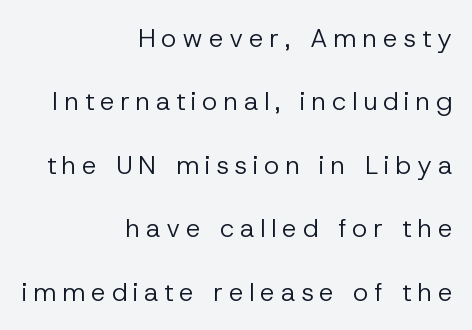
Q: Is the text bold? A: No.
Q: Is the text italic (slanted)? A: No, it is upright.
Q: Is the text underlined? A: No.
Q: How is the paragraph aligned? A: Right-aligned.
Q: Is the spacing between letters normal or unusually wide? A: Unusually wide.
Q: Is the spacing between lines tight, normal or loose? A: Loose.
